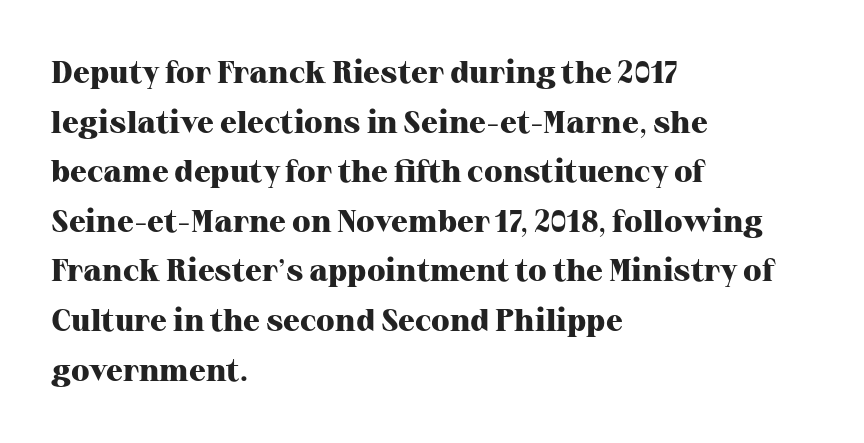
The image shows 31 px heavy serif type, upright; set left-aligned, normal line spacing (1.6x), normal letter spacing, not underlined; high stroke contrast and a medium x-height.
